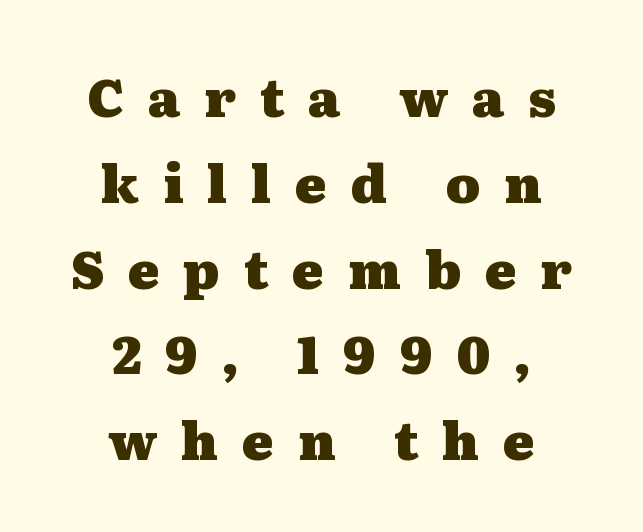
{"serif": "yes", "italic": "no", "bold": "yes", "weight": "heavy", "width": "wide", "stroke_contrast": "medium", "x_height": "medium", "monospaced": "no", "underline": "no", "align": "center", "line_spacing": "normal", "line_spacing_ratio": 1.65, "letter_spacing": "wide", "letter_spacing_em": 0.46, "glyph_px": 52}
